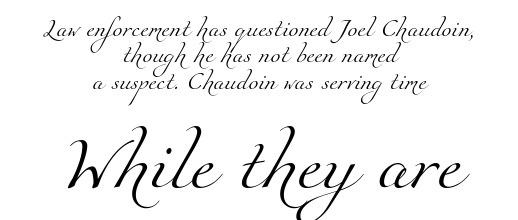
{"serif": "yes", "bold": "no", "weight": "light", "width": "normal", "stroke_contrast": "medium", "x_height": "small", "monospaced": "no", "underline": "no", "align": "center", "line_spacing": "normal", "line_spacing_ratio": 1.46, "letter_spacing": "normal", "letter_spacing_em": 0.0, "larger_block": "second", "size_ratio": 3.0, "glyph_px": 54}
